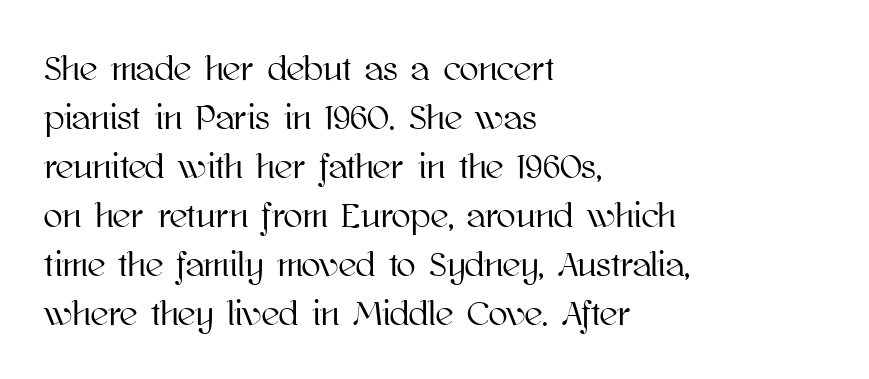
{"italic": "no", "width": "normal", "stroke_contrast": "high", "x_height": "medium", "monospaced": "no", "underline": "no", "align": "left", "line_spacing": "normal", "line_spacing_ratio": 1.4, "letter_spacing": "normal", "letter_spacing_em": 0.0, "glyph_px": 35}
